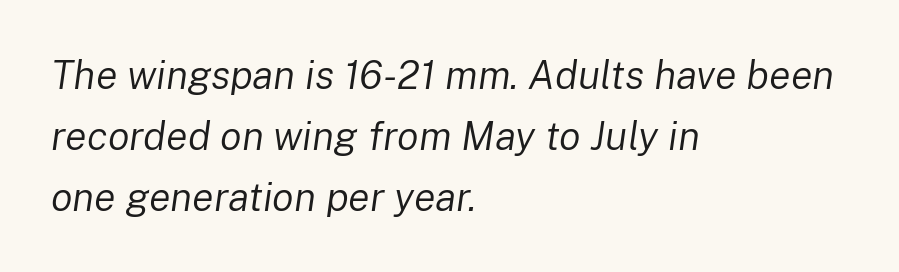
Q: Is the text bold? A: No.
Q: Is the text italic (slanted)? A: Yes, it leans right by about 8 degrees.
Q: Is the text underlined? A: No.
Q: How is the paragraph aligned? A: Left-aligned.
Q: Is the spacing between letters normal or unusually wide? A: Normal.
Q: Is the spacing between lines tight, normal or loose? A: Normal.
Q: Width (condensed, normal, or wide)? A: Normal.
Q: Stroke contrast? A: Low.
Q: x-height? A: Medium.
Q: Monospaced? A: No.
